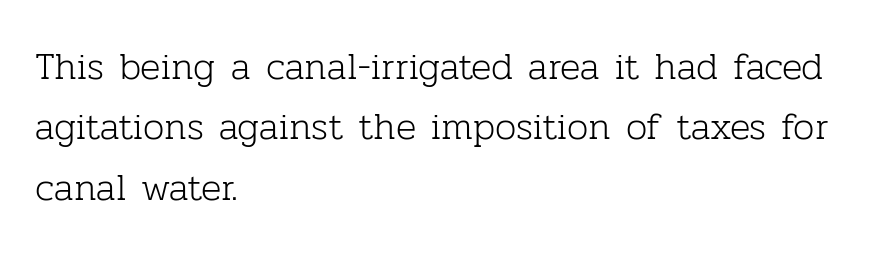
Clear beneath every line of the passage. No heavy texture on the line: the type isn't bold. Nobody touched the tracking dial on this one. The lettering holds an erect, upright posture throughout.
